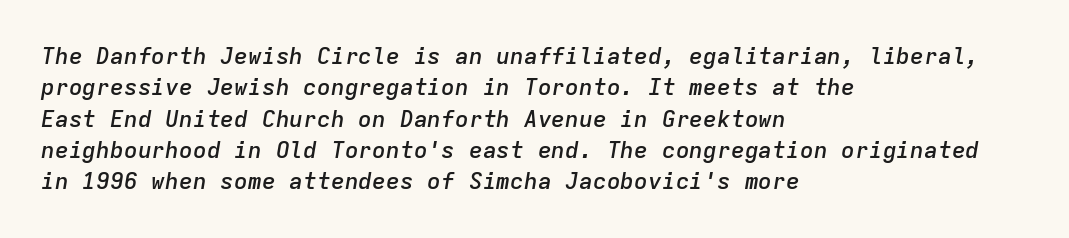
The letters are slanted; this is an italic face. These lines sit exactly where default settings would place them. This rendering uses left alignment, leaving the right contour irregular. Has an underline been added? It has not. Stems and bowls a touch heavier than normal — semibold.
